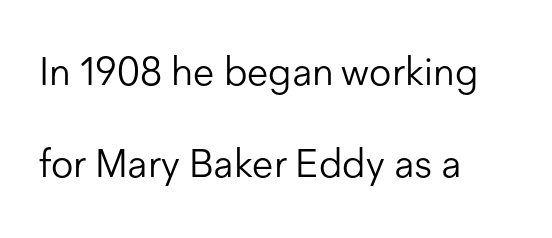
The image shows 39 px light sans-serif type, upright; set left-aligned, loose line spacing (2.35x), normal letter spacing, not underlined; low stroke contrast and a medium x-height.
